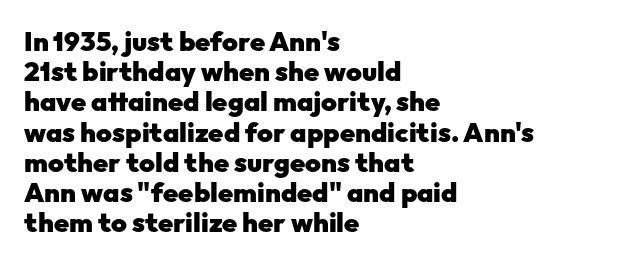
Q: Is the text bold? A: Yes.
Q: Is the text italic (slanted)? A: No, it is upright.
Q: Is the text underlined? A: No.
Q: How is the paragraph aligned? A: Left-aligned.
Q: Is the spacing between letters normal or unusually wide? A: Normal.
Q: Is the spacing between lines tight, normal or loose? A: Tight.
